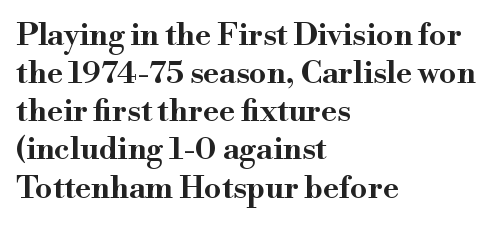
{"serif": "yes", "italic": "no", "width": "wide", "stroke_contrast": "high", "x_height": "small", "monospaced": "no", "underline": "no", "align": "left", "line_spacing_ratio": 1.23, "letter_spacing": "normal", "letter_spacing_em": 0.0, "glyph_px": 31}
